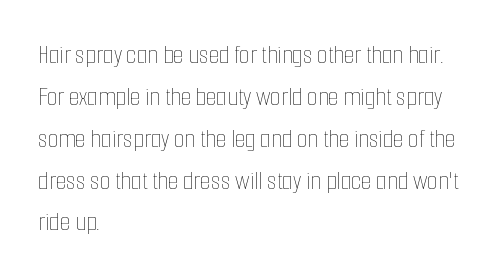
{"italic": "no", "bold": "no", "underline": "no", "align": "left", "line_spacing": "normal", "line_spacing_ratio": 1.55, "letter_spacing": "normal", "letter_spacing_em": 0.0, "glyph_px": 27}
